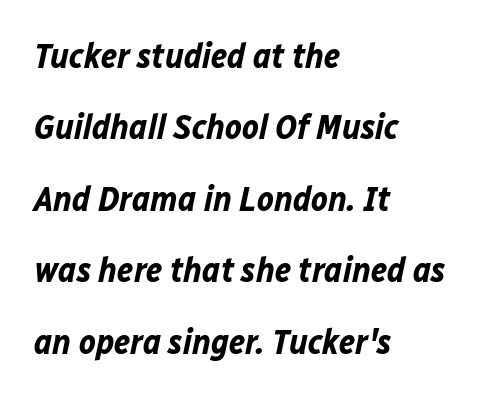
Posture: slanted. The space between consecutive lines is lavish. The rendering uses a bold face; every stroke is thick and dark. Spacing verdict: proportional, widths tailored to each character. No extra tracking has been applied to these lines. Each row of text sits above clean, open space.
